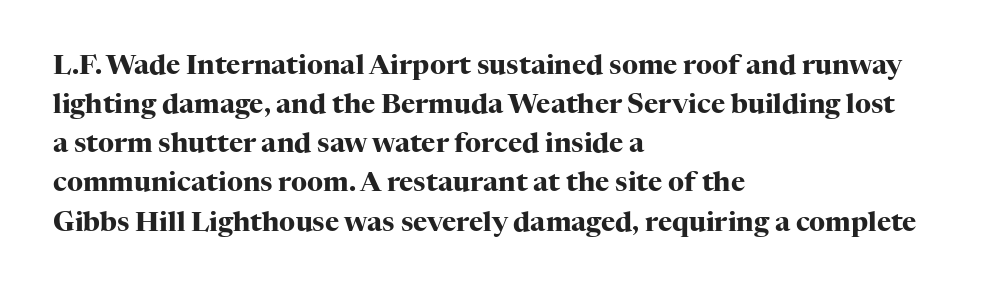
Q: Is the text bold? A: Yes.
Q: Is the text italic (slanted)? A: No, it is upright.
Q: Is the text underlined? A: No.
Q: How is the paragraph aligned? A: Left-aligned.
Q: Is the spacing between letters normal or unusually wide? A: Normal.
Q: Is the spacing between lines tight, normal or loose? A: Normal.
